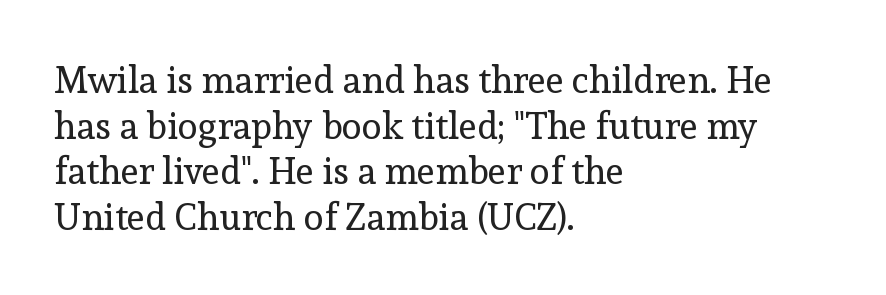
Q: Is the text bold? A: No.
Q: Is the text italic (slanted)? A: No, it is upright.
Q: Is the typeface a serif or a sans-serif typeface? A: Serif.
Q: Is the text underlined? A: No.
Q: How is the paragraph aligned? A: Left-aligned.
Q: Is the spacing between letters normal or unusually wide? A: Normal.
Q: Width (condensed, normal, or wide)? A: Normal.
Q: x-height? A: Medium.
Q: Monospaced? A: No.
